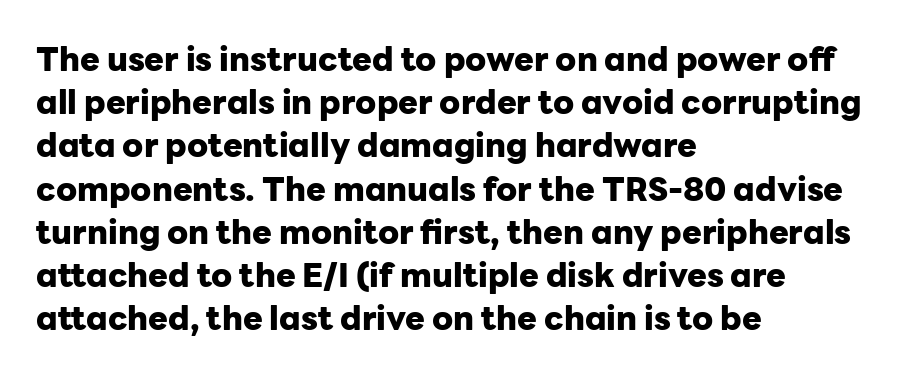
The image shows 33 px heavy sans-serif type, upright; set left-aligned, normal line spacing (1.31x), normal letter spacing, not underlined; low stroke contrast and a medium x-height.
